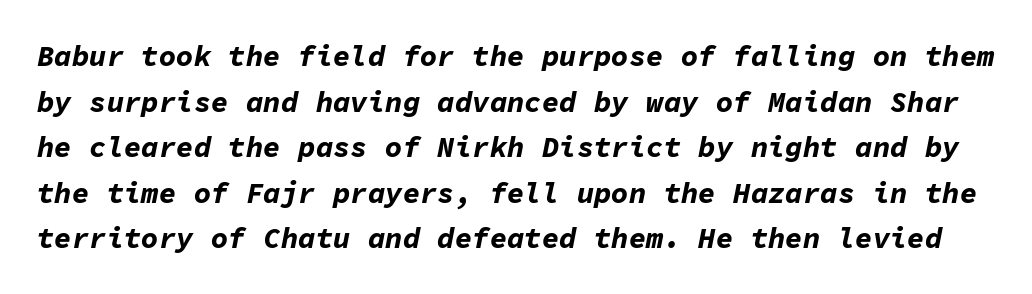
Words float on clear page, feet unadorned. Strokes here are thick enough to call this a true bold. Fixed-width glyphs throughout — classic coding-font behaviour. Does the leading feel generous? No, just average. The face used here has a pronounced slope to its letters.
